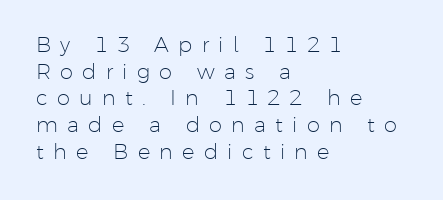
The strokes carry an ordinary text weight at most. The lines sit at an ordinary, default distance from one another. Words appear elongated and porous because spacing is wide. It's the straight-up-and-down kind of type. One-word summary of the alignment: left.
